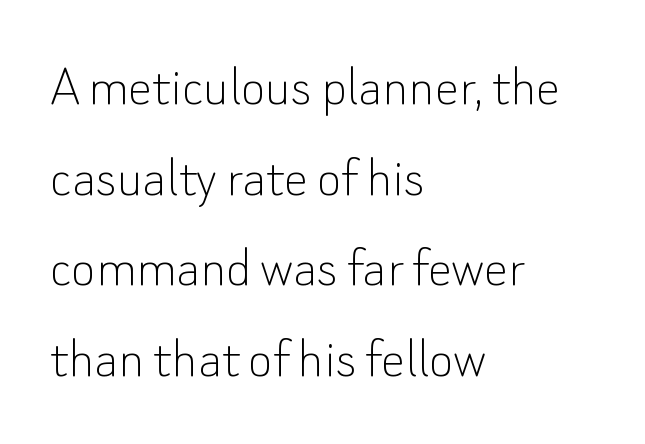
Heft: none added — not bold. These lines are composed in type without serifs. Caption: multi-line text, flush left, ragged right. Is there much room between lines? A standard amount, neither cramped nor airy.
